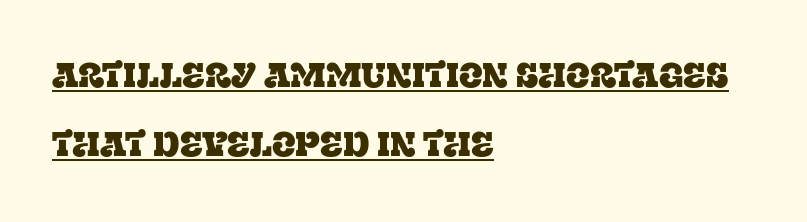
{"serif": "yes", "italic": "no", "width": "normal", "stroke_contrast": "low", "x_height": "large", "monospaced": "no", "underline": "yes", "align": "left", "line_spacing": "loose", "line_spacing_ratio": 1.98, "letter_spacing": "normal", "letter_spacing_em": 0.0, "glyph_px": 35}
